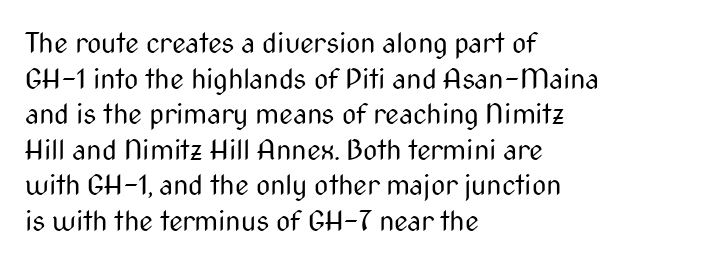
{"serif": "no", "italic": "no", "bold": "no", "weight": "regular", "width": "condensed", "stroke_contrast": "medium", "x_height": "medium", "monospaced": "no", "underline": "no", "align": "left", "line_spacing": "normal", "line_spacing_ratio": 1.27, "letter_spacing": "normal", "letter_spacing_em": 0.0, "glyph_px": 28}
